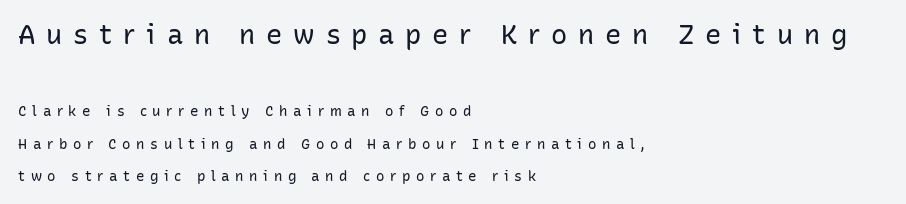
Q: Is the text bold? A: No.
Q: Is the text italic (slanted)? A: No, it is upright.
Q: Is the text underlined? A: No.
Q: How is the paragraph aligned? A: Left-aligned.
Q: Is the spacing between letters normal or unusually wide? A: Unusually wide.
Q: Is the spacing between lines tight, normal or loose? A: Loose.
Q: Which block of text is set in a larger size, the first (top) or the second (bottom)? A: The first (top) one.
